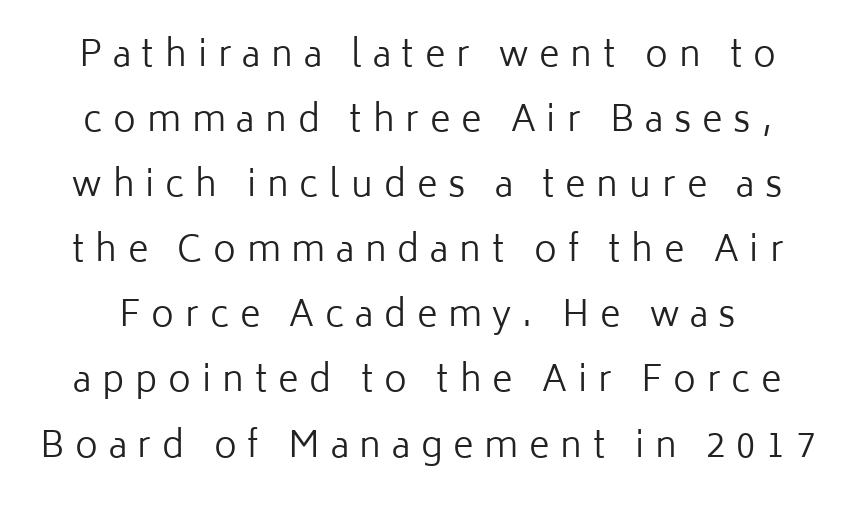
The space beneath each line is pristine and unruled. Compared with typical body copy, the letter spacing here is much looser. This sample has the flowing, uneven cadence of proportional lettering. Typographically, this falls in the sans-serif category. Stroke thickness stays within the range of a standard reading face or lighter.
